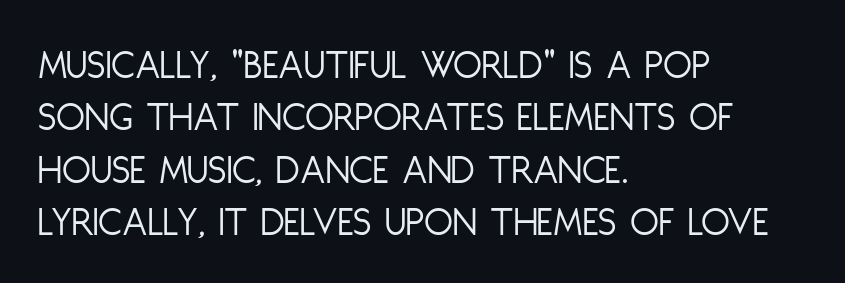
{"serif": "no", "italic": "no", "bold": "no", "weight": "light", "width": "condensed", "stroke_contrast": "low", "x_height": "large", "monospaced": "no", "underline": "no", "align": "left", "line_spacing": "normal", "line_spacing_ratio": 1.25, "letter_spacing": "normal", "letter_spacing_em": 0.0, "glyph_px": 42}
